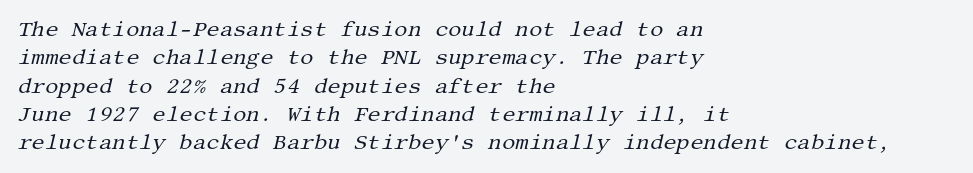
Underline: absent. The paragraph has a hard left edge and a soft right edge. Here the glyphs are tracked normally, forming tight word shapes. These lines sit exactly where default settings would place them. Stroke mass is kept to a normal reading level or below.
